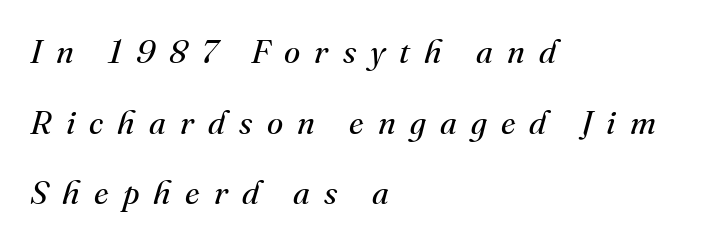
The image shows 33 px regular-weight serif type, italic (leaning right); set left-aligned, loose line spacing (2.14x), unusually wide letter spacing (+0.43 em), not underlined; medium stroke contrast and a small x-height.
